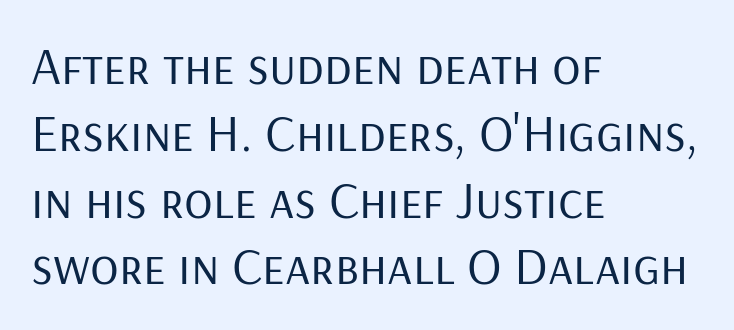
Q: Is the text bold? A: No.
Q: Is the text italic (slanted)? A: No, it is upright.
Q: Is the typeface a serif or a sans-serif typeface? A: Sans-serif.
Q: Is the text underlined? A: No.
Q: How is the paragraph aligned? A: Left-aligned.
Q: Is the spacing between letters normal or unusually wide? A: Normal.
Q: Is the spacing between lines tight, normal or loose? A: Normal.
Q: Width (condensed, normal, or wide)? A: Normal.
Q: Stroke contrast? A: Low.
Q: x-height? A: Medium.
Q: Monospaced? A: No.
